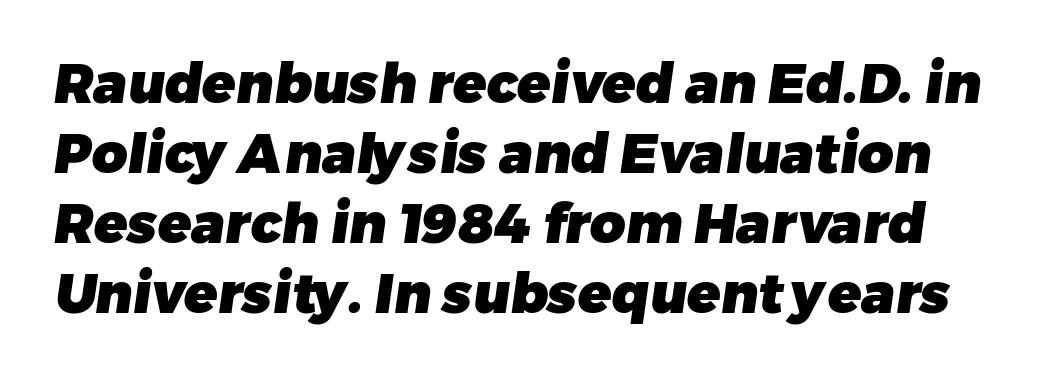
Are there feet on the stems? There aren't — it's a sans. Spacing between characters is what you'd get straight out of the box. Bold? Absolutely — the strokes are thick and heavy. Check the space under the baseline: it is left empty.
